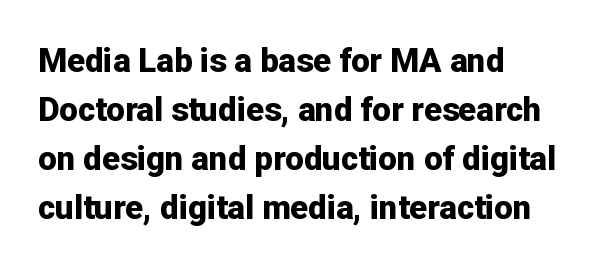
The image shows 33 px bold sans-serif type, upright; set left-aligned, normal line spacing (1.48x), normal letter spacing, not underlined; low stroke contrast and a medium x-height.
